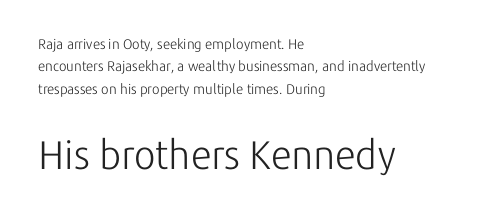
Q: Is the text bold? A: No.
Q: Is the text italic (slanted)? A: No, it is upright.
Q: Is the typeface a serif or a sans-serif typeface? A: Sans-serif.
Q: Is the text underlined? A: No.
Q: How is the paragraph aligned? A: Left-aligned.
Q: Is the spacing between letters normal or unusually wide? A: Normal.
Q: Is the spacing between lines tight, normal or loose? A: Normal.
Q: Which block of text is set in a larger size, the first (top) or the second (bottom)? A: The second (bottom) one.
Q: Width (condensed, normal, or wide)? A: Normal.
Q: Stroke contrast? A: Low.
Q: x-height? A: Medium.
Q: Monospaced? A: No.
